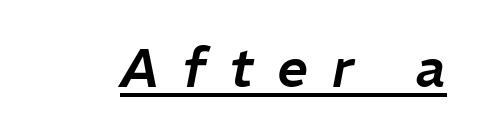
Q: Is the text italic (slanted)? A: Yes, it leans right by about 11 degrees.
Q: Is the text underlined? A: Yes.
Q: Is the spacing between letters normal or unusually wide? A: Unusually wide.
Q: Width (condensed, normal, or wide)? A: Normal.
Q: Stroke contrast? A: Low.
Q: x-height? A: Medium.
Q: Monospaced? A: No.
